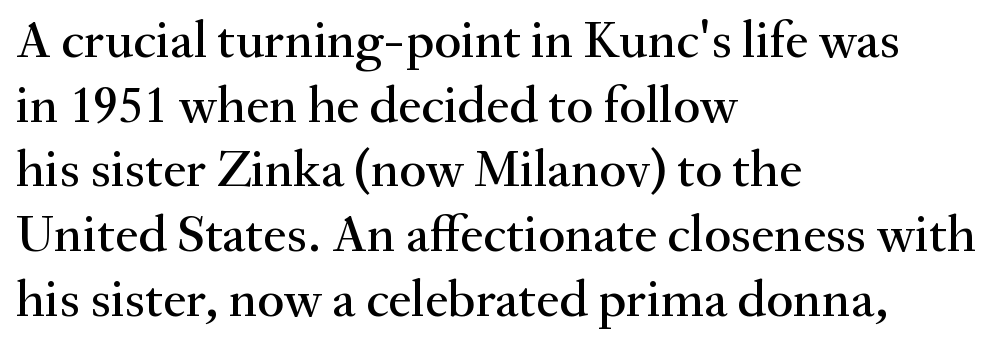
Notice how the stems are strictly vertical — no italics here. Little horizontal feet cap the strokes, marking this as serif type. The passage shown is typed in a proportional face where columns would drift. Quick note: underline off.
